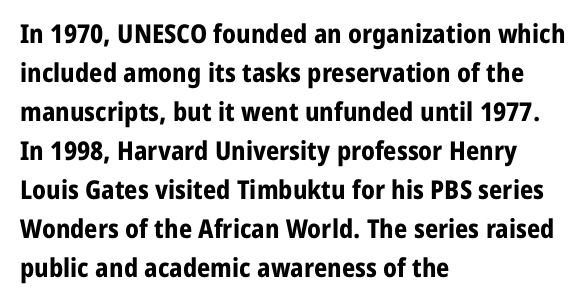
The image shows 26 px bold type, upright; set left-aligned, normal line spacing (1.5x), normal letter spacing, not underlined.
